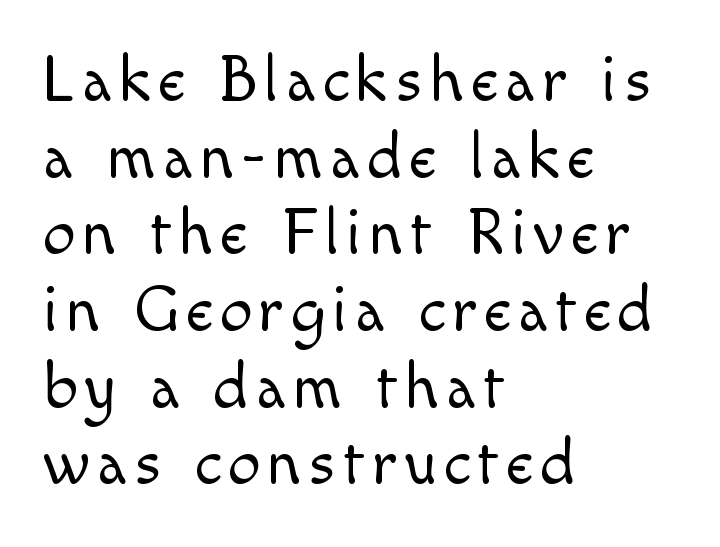
The image shows 65 px light sans-serif type, upright; set left-aligned, line spacing 1.18x, not underlined; a small x-height.
